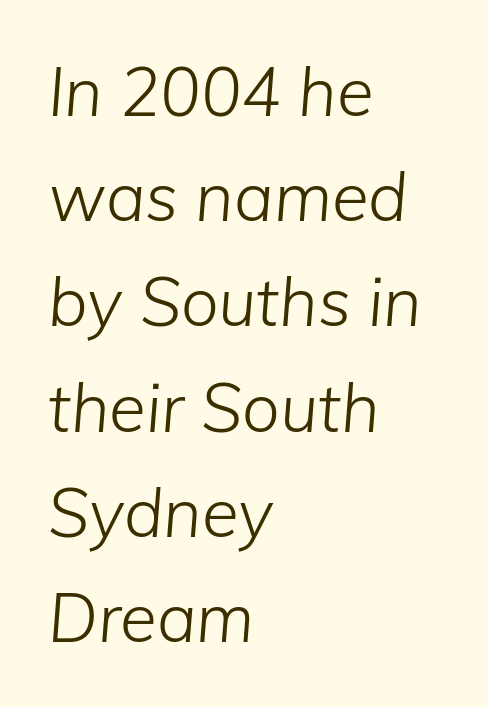
The image shows 67 px light type, italic (leaning right); set left-aligned, normal line spacing (1.57x), normal letter spacing, not underlined; low stroke contrast and a medium x-height.
